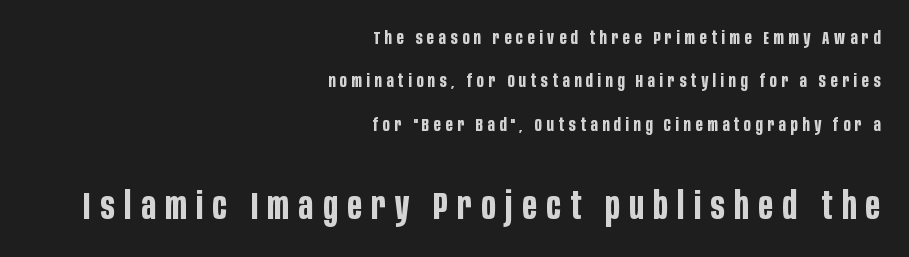
The image shows 37 px bold, condensed sans-serif type, upright; set right-aligned, loose line spacing (2.41x), unusually wide letter spacing (+0.26 em), not underlined; the second (bottom) block is 2.06x larger; low stroke contrast and a large x-height.
